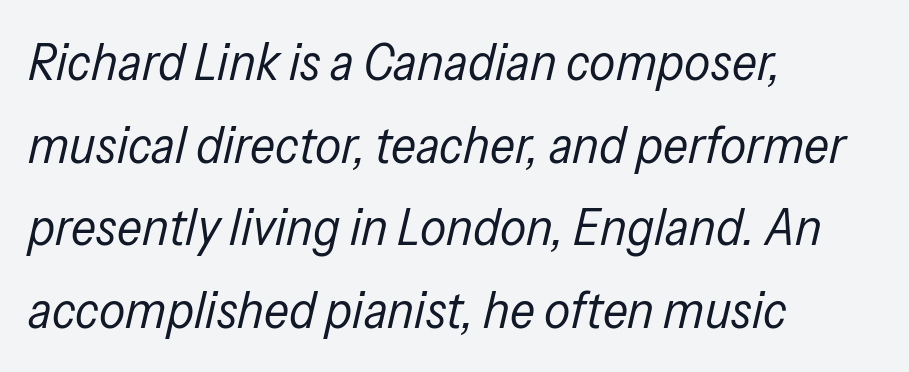
{"italic": "yes", "lean": "right", "slant_degrees": 13, "bold": "no", "weight": "regular", "width": "condensed", "stroke_contrast": "low", "x_height": "medium", "monospaced": "no", "underline": "no", "align": "left", "line_spacing": "normal", "line_spacing_ratio": 1.59, "letter_spacing": "normal", "letter_spacing_em": 0.0, "glyph_px": 52}
